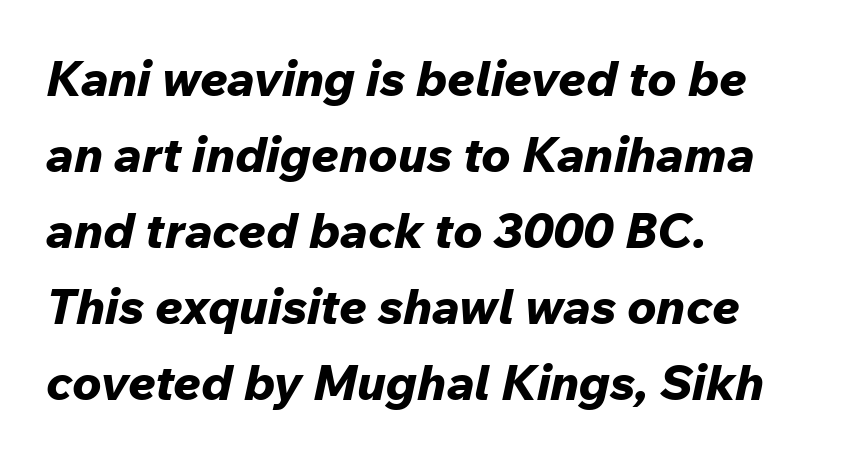
Look at the tracking — it's just the regular setting, nothing added. This block has exactly the height ordinary leading produces. Think of a printed novel: that variable character pitch is what you see here. All the whitespace from short lines collects on the right.
